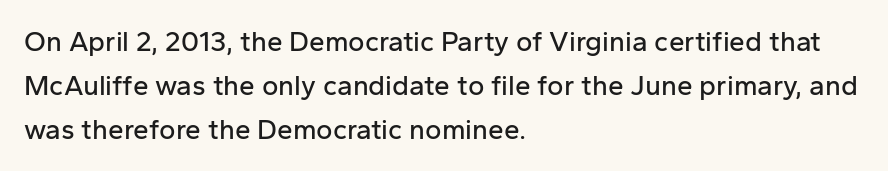
The image shows 28 px sans-serif type, upright; set left-aligned, normal line spacing (1.58x), normal letter spacing, not underlined; low stroke contrast and a medium x-height.
